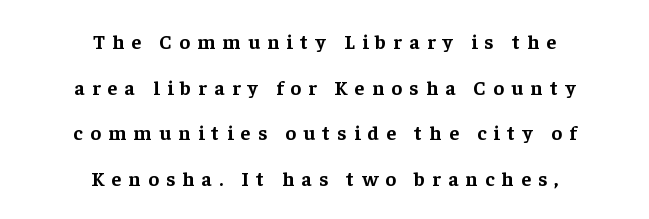
The image shows 20 px bold type, upright; set centered, loose line spacing (2.28x), unusually wide letter spacing (+0.37 em), not underlined.
